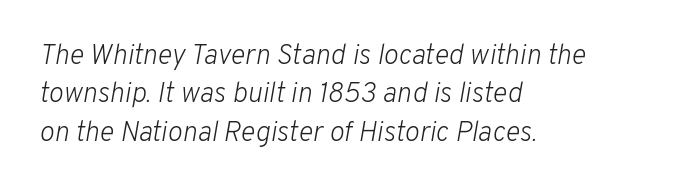
Q: Is the text bold? A: No.
Q: Is the text italic (slanted)? A: Yes, it leans right by about 10 degrees.
Q: Is the text underlined? A: No.
Q: How is the paragraph aligned? A: Left-aligned.
Q: Is the spacing between letters normal or unusually wide? A: Normal.
Q: Is the spacing between lines tight, normal or loose? A: Normal.
Q: Width (condensed, normal, or wide)? A: Normal.
Q: Stroke contrast? A: Low.
Q: x-height? A: Medium.
Q: Monospaced? A: No.
